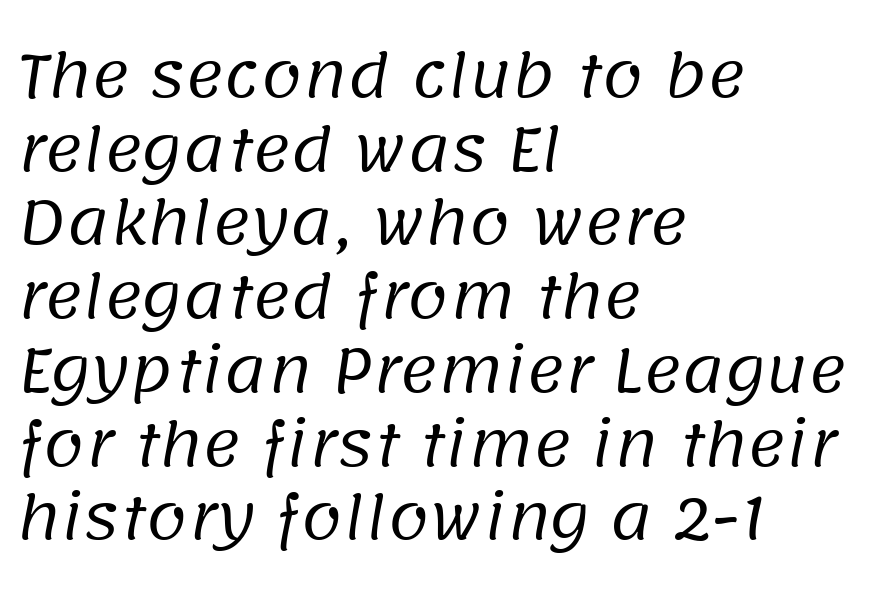
{"serif": "no", "bold": "no", "weight": "regular", "width": "normal", "stroke_contrast": "low", "x_height": "large", "monospaced": "no", "underline": "no", "align": "left", "line_spacing": "normal", "line_spacing_ratio": 1.25, "letter_spacing": "normal", "letter_spacing_em": 0.0, "glyph_px": 59}
